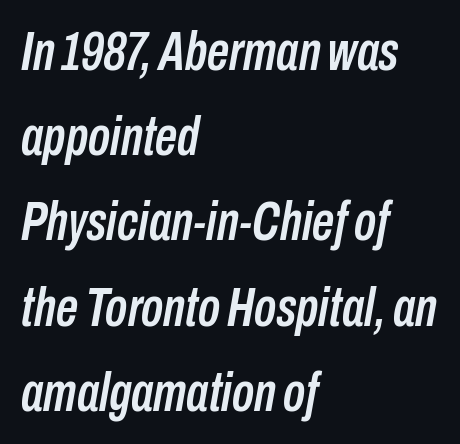
Q: Is the text italic (slanted)? A: Yes, it leans right by about 10 degrees.
Q: Is the text underlined? A: No.
Q: How is the paragraph aligned? A: Left-aligned.
Q: Is the spacing between letters normal or unusually wide? A: Normal.
Q: Is the spacing between lines tight, normal or loose? A: Normal.
Q: Width (condensed, normal, or wide)? A: Condensed.
Q: Stroke contrast? A: Low.
Q: x-height? A: Medium.
Q: Monospaced? A: No.
